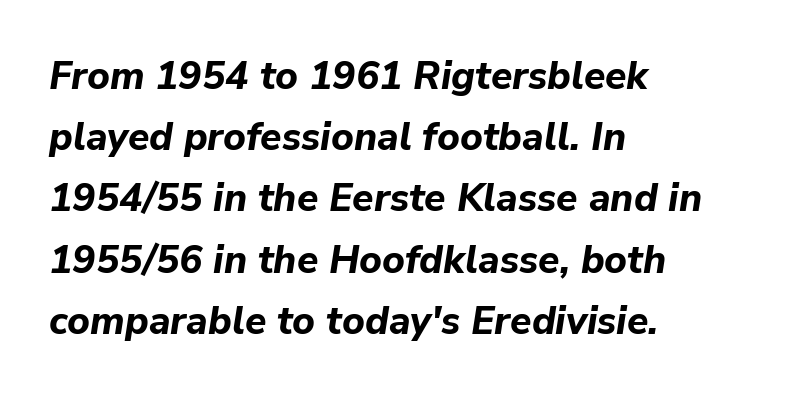
The image shows 39 px bold type, italic (leaning right); set left-aligned, normal line spacing (1.57x), normal letter spacing, not underlined; low stroke contrast and a medium x-height.
